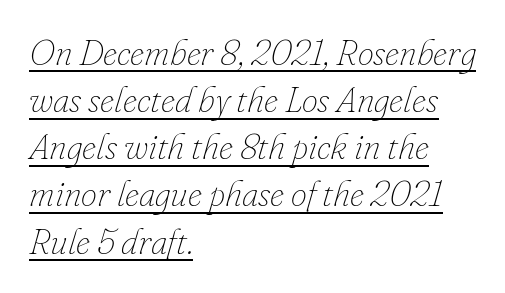
{"italic": "yes", "lean": "right", "slant_degrees": 16, "bold": "no", "weight": "thin", "width": "normal", "stroke_contrast": "low", "x_height": "small", "monospaced": "no", "underline": "yes", "align": "left", "line_spacing": "normal", "line_spacing_ratio": 1.31, "letter_spacing": "normal", "letter_spacing_em": 0.0, "glyph_px": 36}
